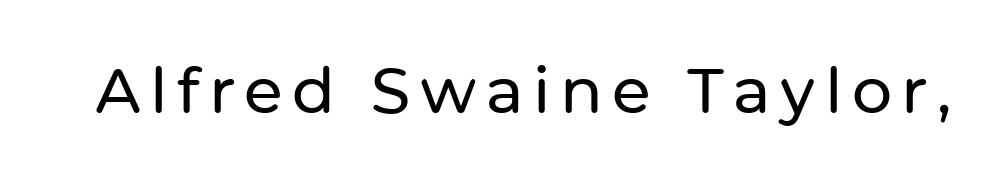
The space directly below the letters is spotless. Note the varied advance widths — an 'i' is clearly narrower than an 'm'. Serif or sans? Sans — the stroke terminals are bare. This is roman type, the default non-slanted kind.
